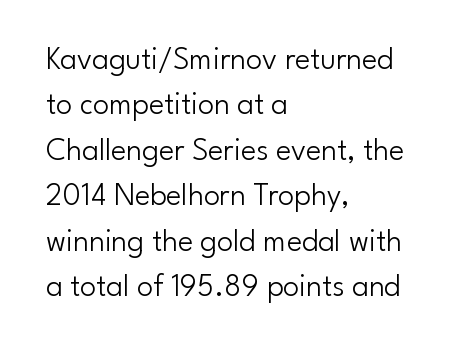
The image shows 32 px light sans-serif type, upright; set left-aligned, normal line spacing (1.42x), normal letter spacing, not underlined; low stroke contrast and a small x-height.
